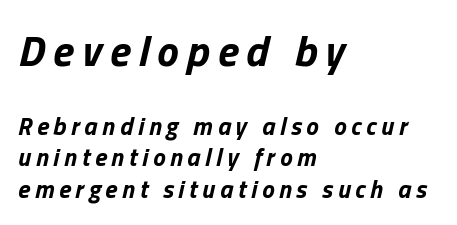
{"italic": "yes", "lean": "right", "slant_degrees": 13, "bold": "yes", "weight": "bold", "width": "normal", "stroke_contrast": "low", "x_height": "medium", "monospaced": "no", "underline": "no", "align": "left", "line_spacing": "normal", "line_spacing_ratio": 1.26, "larger_block": "first", "size_ratio": 1.72, "glyph_px": 43}
